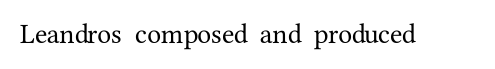
The image shows 28 px serif type, upright; set normal letter spacing, not underlined; medium stroke contrast and a medium x-height.
